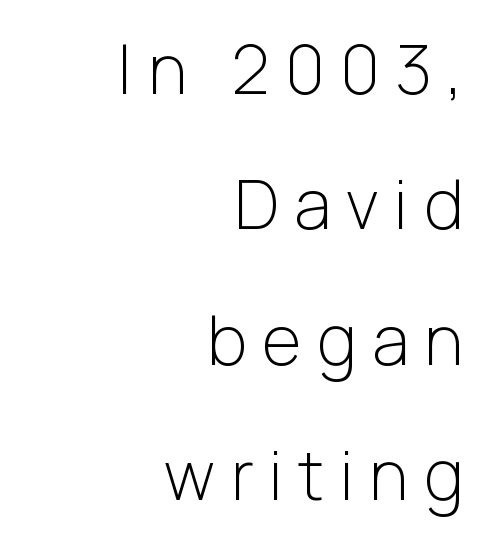
{"serif": "no", "italic": "no", "bold": "no", "weight": "light", "width": "normal", "stroke_contrast": "low", "x_height": "medium", "monospaced": "no", "underline": "no", "align": "right", "line_spacing": "loose", "line_spacing_ratio": 1.99, "letter_spacing": "wide", "letter_spacing_em": 0.23, "glyph_px": 68}
